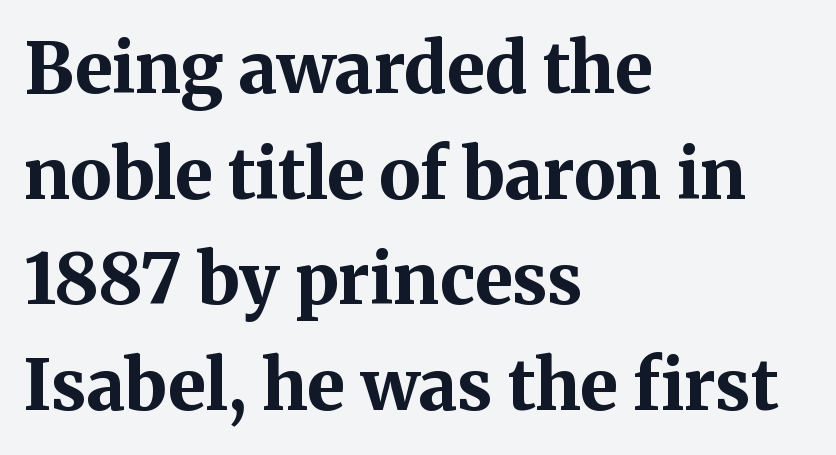
Q: Is the text bold? A: Yes.
Q: Is the text italic (slanted)? A: No, it is upright.
Q: Is the typeface a serif or a sans-serif typeface? A: Serif.
Q: Is the text underlined? A: No.
Q: How is the paragraph aligned? A: Left-aligned.
Q: Is the spacing between letters normal or unusually wide? A: Normal.
Q: Is the spacing between lines tight, normal or loose? A: Normal.
Q: Width (condensed, normal, or wide)? A: Normal.
Q: Stroke contrast? A: Medium.
Q: x-height? A: Medium.
Q: Monospaced? A: No.
